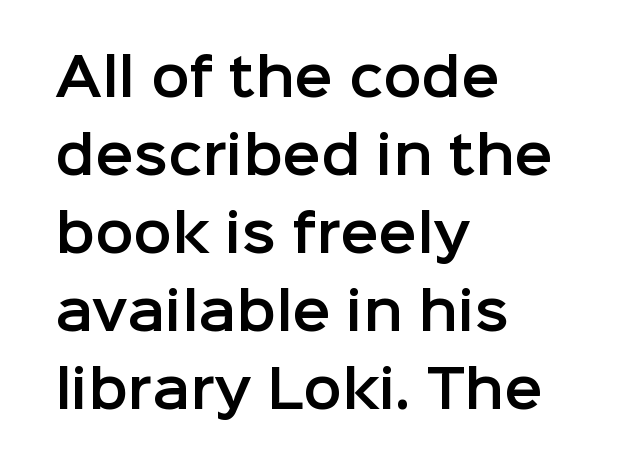
Q: Is the text italic (slanted)? A: No, it is upright.
Q: Is the typeface a serif or a sans-serif typeface? A: Sans-serif.
Q: Is the text underlined? A: No.
Q: How is the paragraph aligned? A: Left-aligned.
Q: Is the spacing between letters normal or unusually wide? A: Normal.
Q: Is the spacing between lines tight, normal or loose? A: Normal.
Q: Width (condensed, normal, or wide)? A: Normal.
Q: Stroke contrast? A: Low.
Q: x-height? A: Medium.
Q: Monospaced? A: No.
